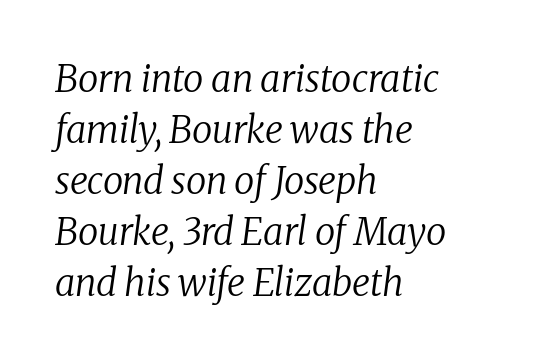
Horizontally, the lines are justified to the leading edge only. The rendering uses natural spacing where letterforms have individual widths. Descender tails drop into unmarked territory. Style check: oblique. Heft: none added — not bold.
